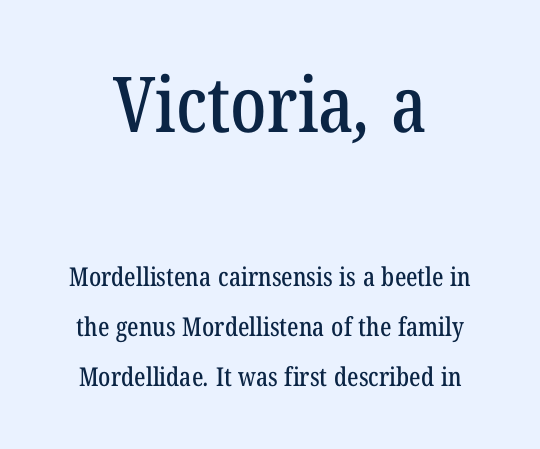
Q: Is the typeface a serif or a sans-serif typeface? A: Serif.
Q: Is the text underlined? A: No.
Q: Is the spacing between letters normal or unusually wide? A: Normal.
Q: Is the spacing between lines tight, normal or loose? A: Loose.
Q: Which block of text is set in a larger size, the first (top) or the second (bottom)? A: The first (top) one.
Q: Width (condensed, normal, or wide)? A: Condensed.
Q: Stroke contrast? A: Low.
Q: x-height? A: Medium.
Q: Monospaced? A: No.
